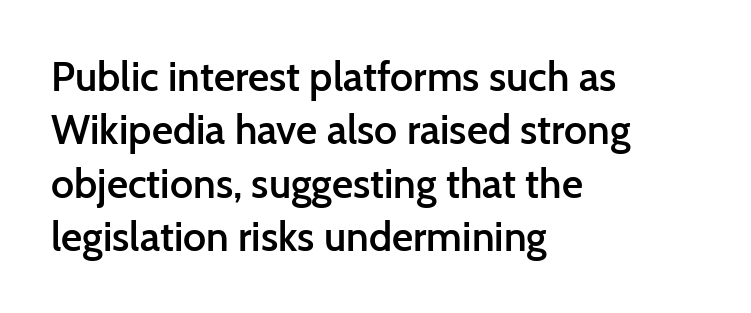
{"serif": "no", "italic": "no", "bold": "semi", "weight": "semibold", "width": "normal", "stroke_contrast": "low", "x_height": "medium", "monospaced": "no", "underline": "no", "align": "left", "line_spacing": "normal", "line_spacing_ratio": 1.3, "letter_spacing": "normal", "letter_spacing_em": 0.0, "glyph_px": 41}
